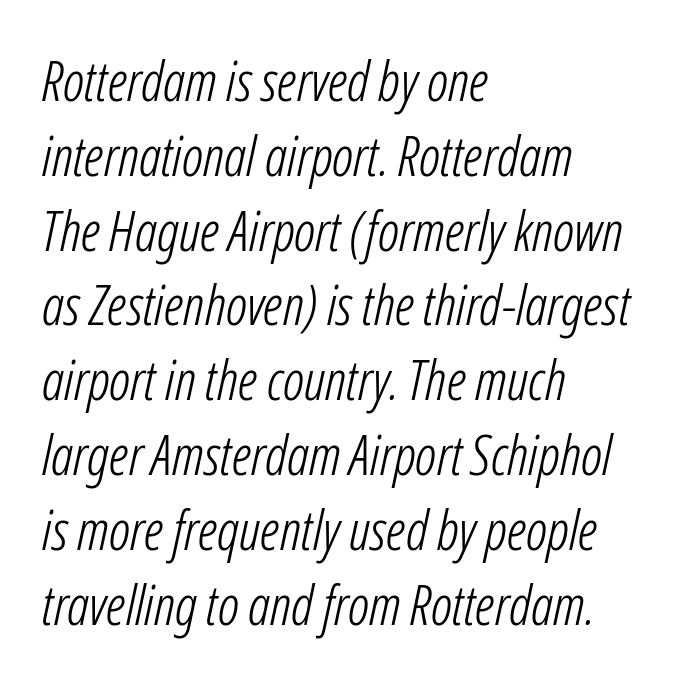
{"italic": "yes", "lean": "right", "slant_degrees": 12, "bold": "no", "weight": "light", "width": "condensed", "stroke_contrast": "low", "x_height": "medium", "monospaced": "no", "underline": "no", "align": "left", "line_spacing": "normal", "line_spacing_ratio": 1.36, "letter_spacing": "normal", "letter_spacing_em": 0.0, "glyph_px": 55}
